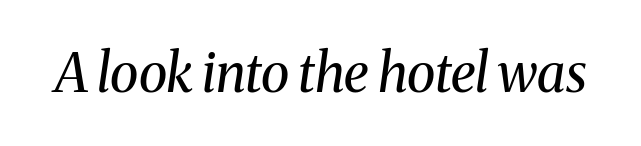
No extra ink here — the face is not bold. Unlike a clean sans, this face finishes its strokes with serifs. Check the space under the baseline: it is left empty. This sample has the flowing, uneven cadence of proportional lettering. Look at the tracking — it's just the regular setting, nothing added.
